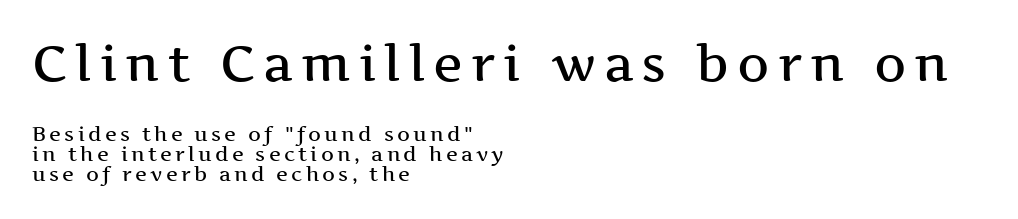
The designer went with a serif here, giving each stem small feet. This block would grow much taller if given ordinary leading; it's compressed now. Note the varied advance widths — an 'i' is clearly narrower than an 'm'. Weight: semibold (demi). Quick note: underline off. In this sample the first text group is rendered at the bigger scale.
